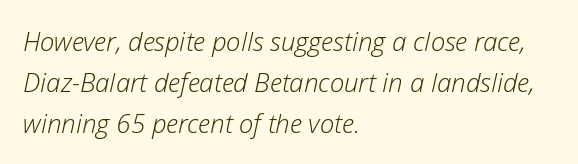
{"italic": "yes", "lean": "right", "slant_degrees": 12, "bold": "no", "underline": "no", "align": "left", "line_spacing": "normal", "line_spacing_ratio": 1.57, "letter_spacing": "normal", "letter_spacing_em": 0.0, "glyph_px": 26}
